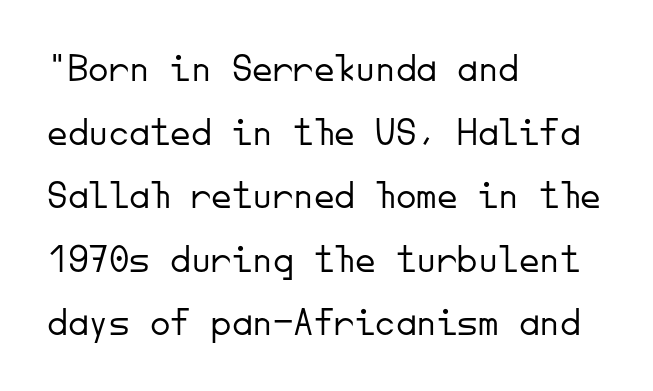
The image shows 41 px light sans-serif type, upright, monospaced; set left-aligned, normal line spacing (1.55x), normal letter spacing, not underlined; low stroke contrast and a small x-height.
